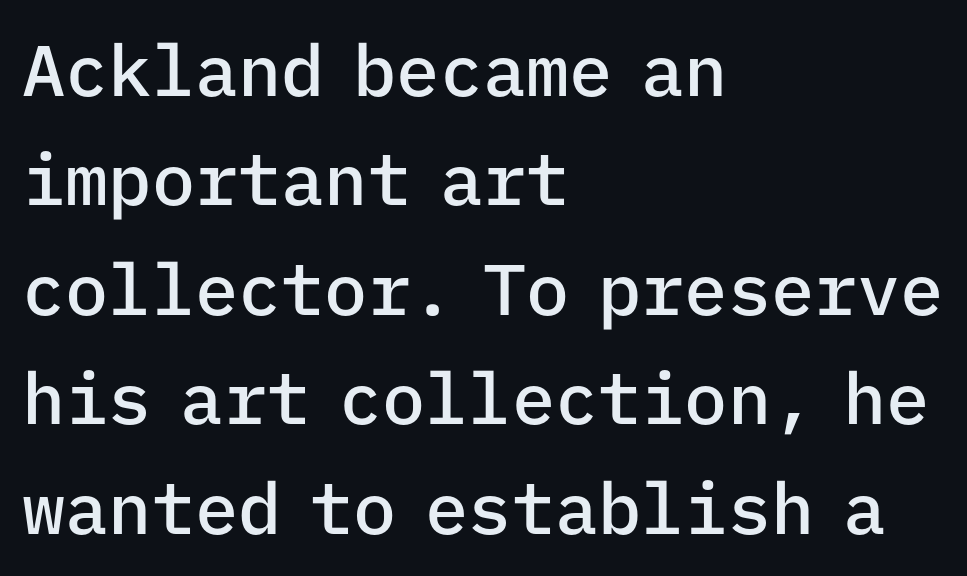
The image shows 72 px semibold sans-serif type, upright, monospaced; set left-aligned, normal line spacing (1.52x), normal letter spacing, not underlined; low stroke contrast and a medium x-height.
